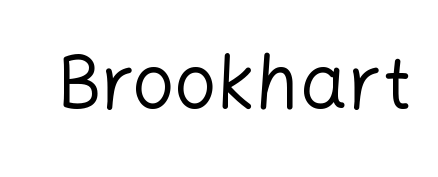
Q: Is the text bold? A: No.
Q: Is the text italic (slanted)? A: No, it is upright.
Q: Is the typeface a serif or a sans-serif typeface? A: Sans-serif.
Q: Is the text underlined? A: No.
Q: Is the spacing between letters normal or unusually wide? A: Normal.
Q: Width (condensed, normal, or wide)? A: Normal.
Q: Stroke contrast? A: Low.
Q: x-height? A: Medium.
Q: Monospaced? A: No.
